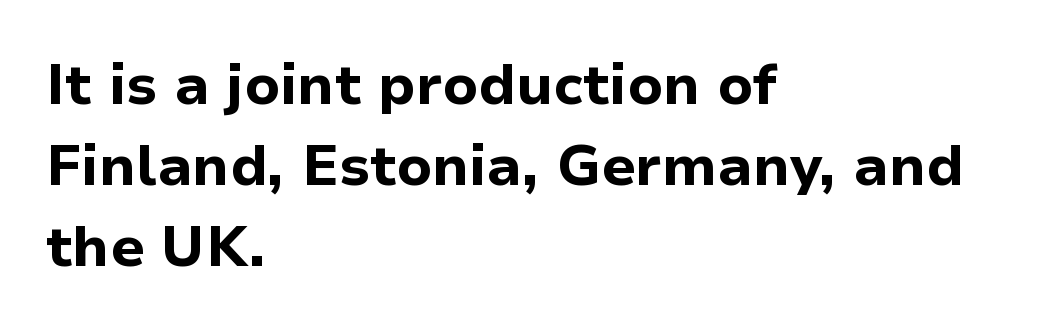
{"serif": "no", "italic": "no", "bold": "yes", "weight": "bold", "width": "normal", "stroke_contrast": "low", "x_height": "medium", "monospaced": "no", "underline": "no", "align": "left", "line_spacing": "normal", "line_spacing_ratio": 1.42, "letter_spacing": "normal", "letter_spacing_em": 0.0, "glyph_px": 57}
